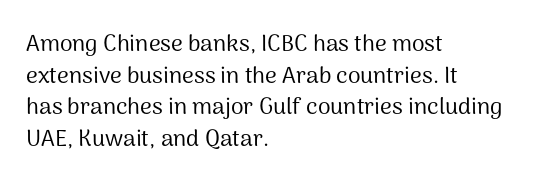
The strokes are not fattened; the text isn't bold. Beneath every word, the page is bare. Every row of glyphs begins at an identical x-position on the left. In terms of posture, this sample is upright.
